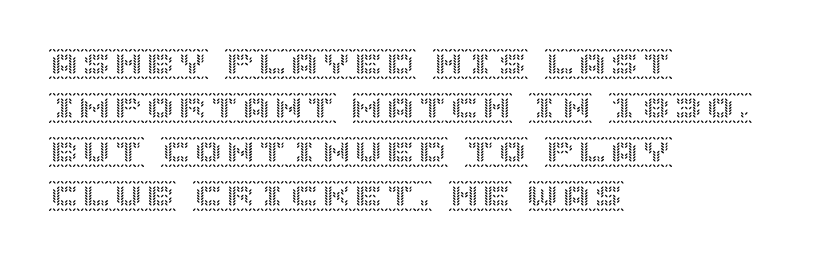
The image shows 32 px text type, upright; set left-aligned, normal line spacing (1.37x), normal letter spacing, not underlined; a large x-height.
